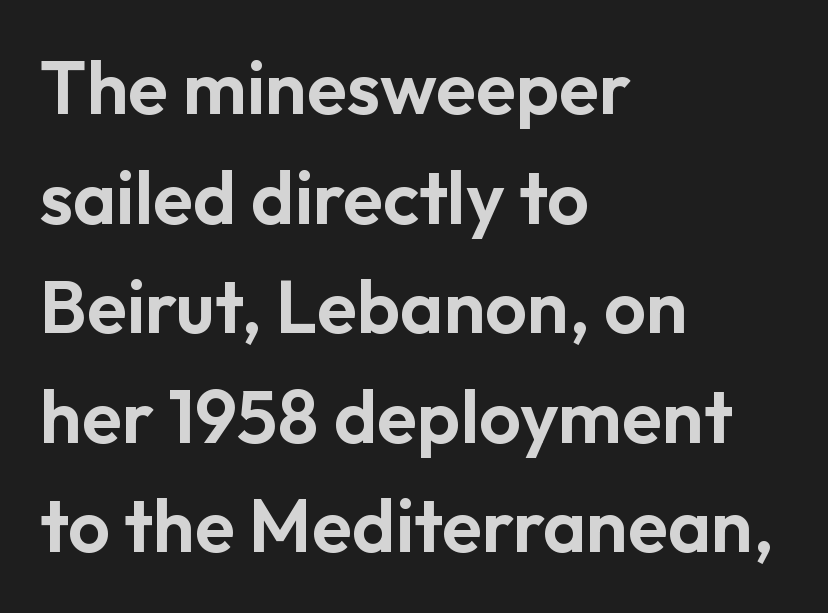
Q: Is the text italic (slanted)? A: No, it is upright.
Q: Is the typeface a serif or a sans-serif typeface? A: Sans-serif.
Q: Is the text underlined? A: No.
Q: How is the paragraph aligned? A: Left-aligned.
Q: Is the spacing between letters normal or unusually wide? A: Normal.
Q: Is the spacing between lines tight, normal or loose? A: Normal.
Q: Width (condensed, normal, or wide)? A: Normal.
Q: Stroke contrast? A: Low.
Q: x-height? A: Medium.
Q: Monospaced? A: No.
